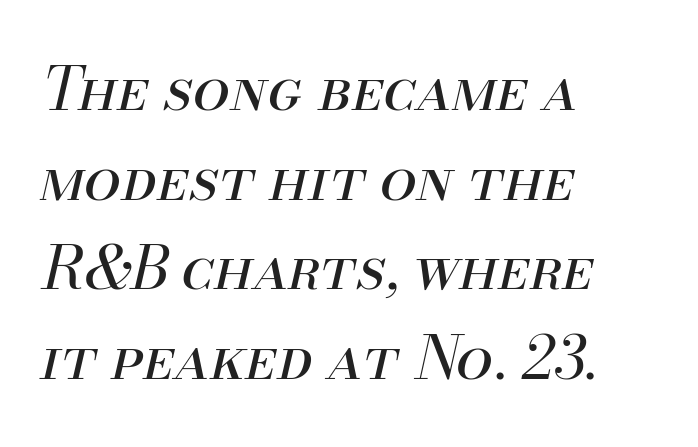
The image shows 59 px regular-weight type, italic (leaning right); set left-aligned, normal line spacing (1.52x), normal letter spacing, not underlined; medium stroke contrast and a small x-height.
